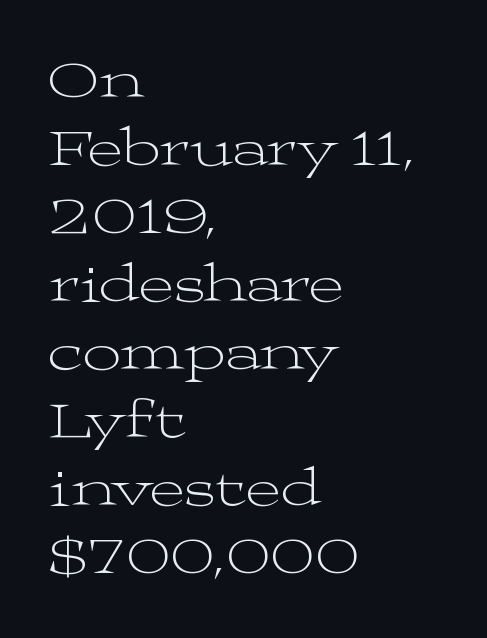
The image shows 54 px light, wide serif type, upright; set left-aligned, normal line spacing (1.26x), normal letter spacing, not underlined; medium stroke contrast and a medium x-height.
